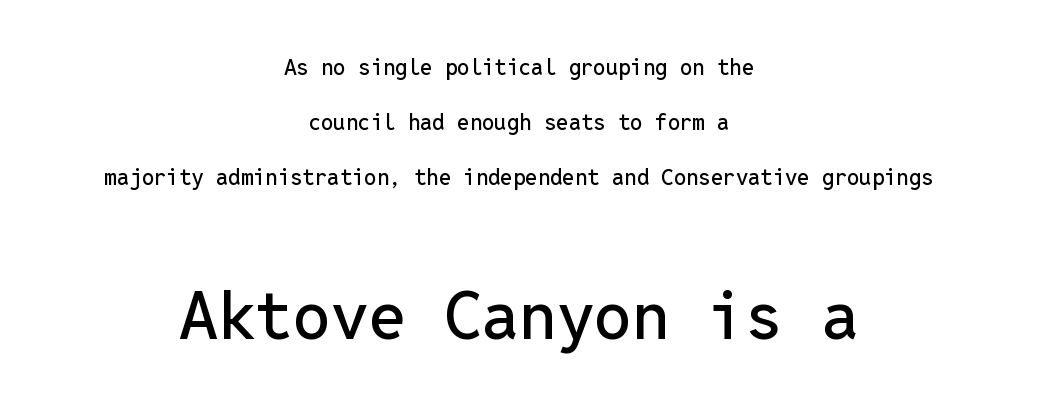
{"serif": "no", "italic": "no", "width": "normal", "stroke_contrast": "low", "x_height": "medium", "monospaced": "yes", "underline": "no", "align": "center", "line_spacing": "loose", "line_spacing_ratio": 2.5, "letter_spacing": "normal", "letter_spacing_em": 0.0, "larger_block": "second", "size_ratio": 3.05, "glyph_px": 67}
